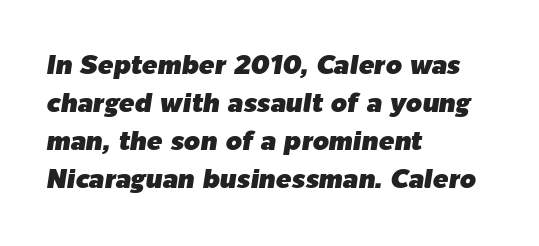
Q: Is the text italic (slanted)? A: Yes, it leans right by about 9 degrees.
Q: Is the text underlined? A: No.
Q: How is the paragraph aligned? A: Left-aligned.
Q: Is the spacing between letters normal or unusually wide? A: Normal.
Q: Is the spacing between lines tight, normal or loose? A: Normal.
